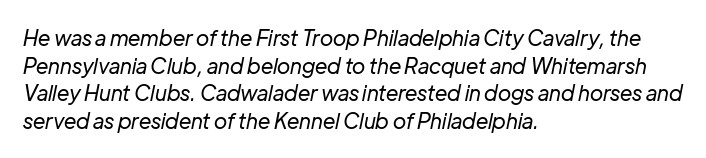
{"italic": "yes", "lean": "right", "slant_degrees": 12, "bold": "no", "underline": "no", "align": "left", "line_spacing": "normal", "line_spacing_ratio": 1.32, "letter_spacing": "normal", "letter_spacing_em": 0.0, "glyph_px": 21}
